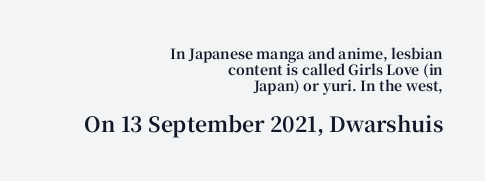
Q: Is the text bold? A: Yes.
Q: Is the text italic (slanted)? A: No, it is upright.
Q: Is the text underlined? A: No.
Q: How is the paragraph aligned? A: Right-aligned.
Q: Is the spacing between letters normal or unusually wide? A: Normal.
Q: Is the spacing between lines tight, normal or loose? A: Tight.
Q: Which block of text is set in a larger size, the first (top) or the second (bottom)? A: The second (bottom) one.
